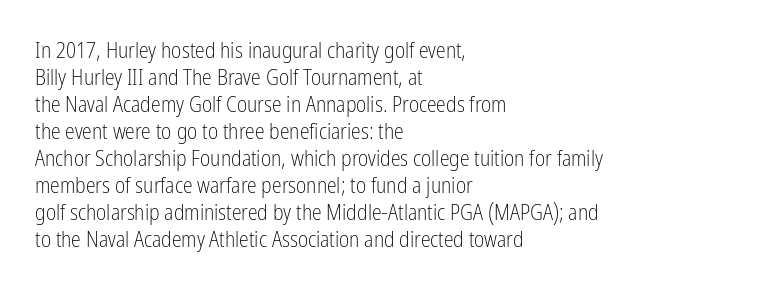
{"italic": "no", "bold": "no", "underline": "no", "align": "left", "line_spacing_ratio": 1.23, "letter_spacing": "normal", "letter_spacing_em": 0.0, "glyph_px": 22}
